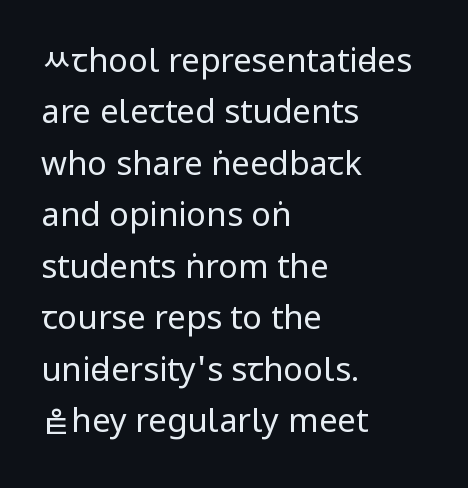
Check where the strokes stop: nothing finishes them off — pure sans. The words here are not underlined. How are the letters spaced? Ordinarily, with no added tracking. Varying glyph widths throughout — classic text-font behaviour. If you drew a ruler down the left edge, every line would touch it.
